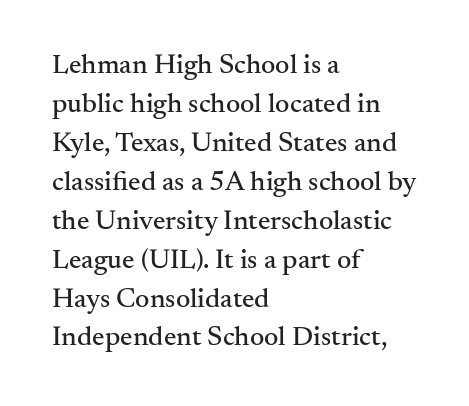
{"serif": "yes", "italic": "no", "width": "normal", "stroke_contrast": "medium", "x_height": "small", "monospaced": "no", "underline": "no", "align": "left", "line_spacing": "normal", "line_spacing_ratio": 1.39, "letter_spacing": "normal", "letter_spacing_em": 0.0, "glyph_px": 28}
